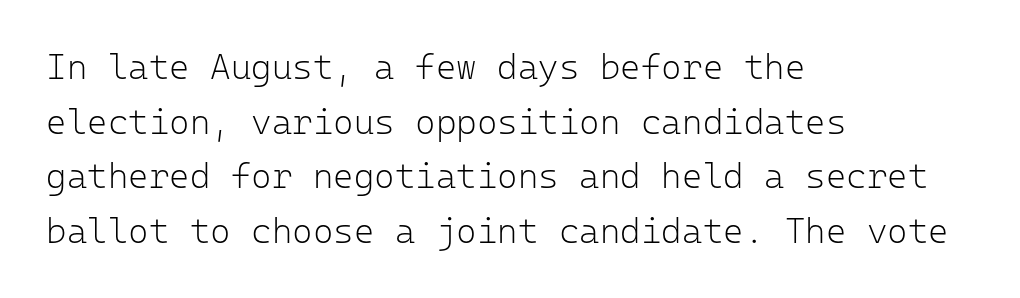
Q: Is the text bold? A: No.
Q: Is the text italic (slanted)? A: No, it is upright.
Q: Is the typeface a serif or a sans-serif typeface? A: Sans-serif.
Q: Is the text underlined? A: No.
Q: How is the paragraph aligned? A: Left-aligned.
Q: Is the spacing between letters normal or unusually wide? A: Normal.
Q: Is the spacing between lines tight, normal or loose? A: Normal.
Q: Width (condensed, normal, or wide)? A: Normal.
Q: Stroke contrast? A: Low.
Q: x-height? A: Medium.
Q: Monospaced? A: Yes.
